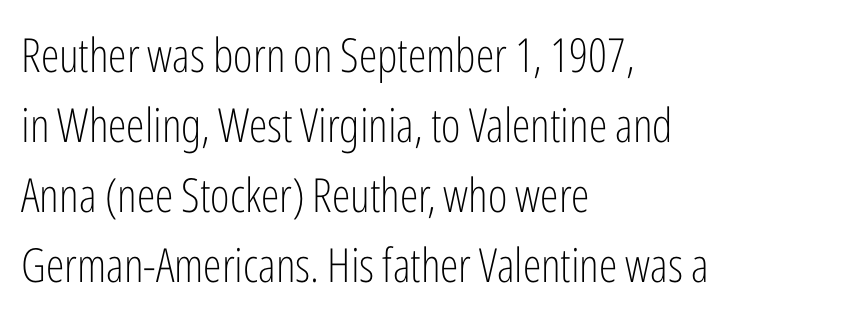
The image shows 47 px light, condensed sans-serif type, upright; set left-aligned, normal line spacing (1.49x), normal letter spacing, not underlined; low stroke contrast and a medium x-height.
